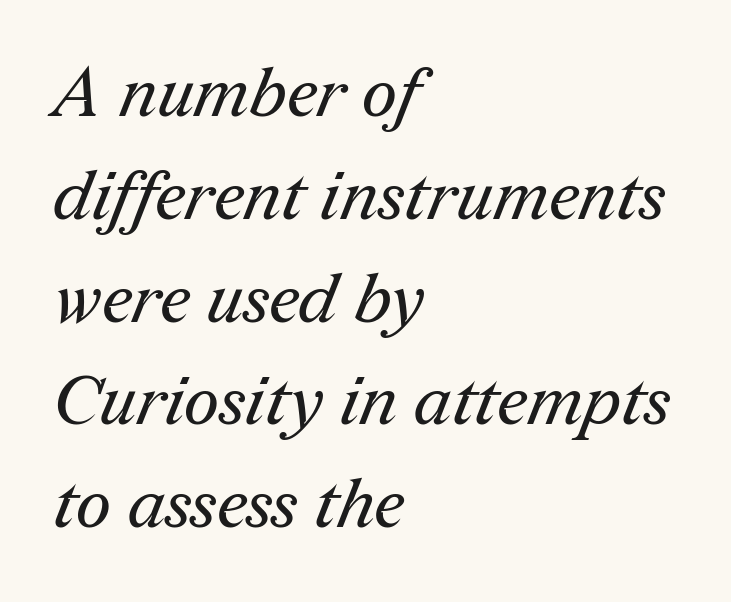
{"serif": "yes", "bold": "no", "weight": "regular", "width": "normal", "stroke_contrast": "medium", "x_height": "medium", "monospaced": "no", "underline": "no", "align": "left", "line_spacing": "normal", "line_spacing_ratio": 1.49, "letter_spacing": "normal", "letter_spacing_em": 0.0, "glyph_px": 69}
